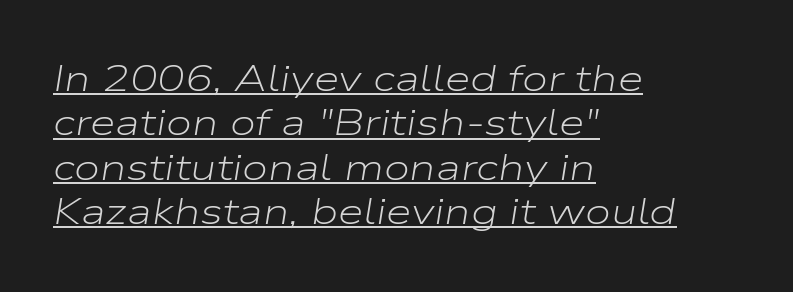
Q: Is the text bold? A: No.
Q: Is the text italic (slanted)? A: Yes, it leans right by about 9 degrees.
Q: Is the text underlined? A: Yes.
Q: How is the paragraph aligned? A: Left-aligned.
Q: Is the spacing between letters normal or unusually wide? A: Normal.
Q: Width (condensed, normal, or wide)? A: Wide.
Q: Stroke contrast? A: Low.
Q: x-height? A: Medium.
Q: Monospaced? A: No.
